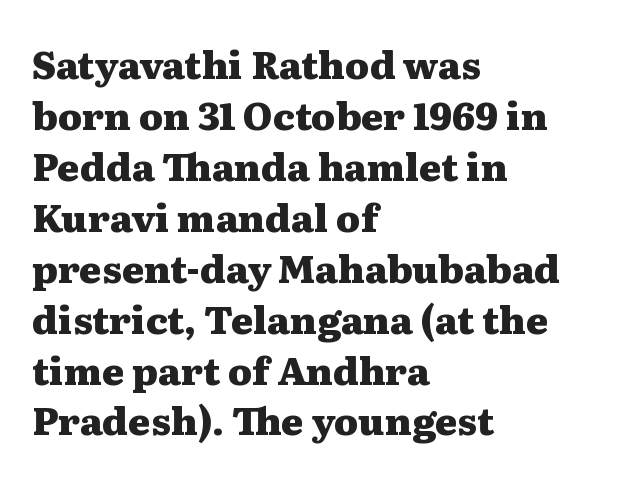
A typesetter would call this proportional, since set widths differ per character. Pretty heavy lettering here — definitely bold. These lines stack with their left ends in a neat column. Clear beneath every line of the passage. The block of text has a typical density, with ordinary space between rows.
